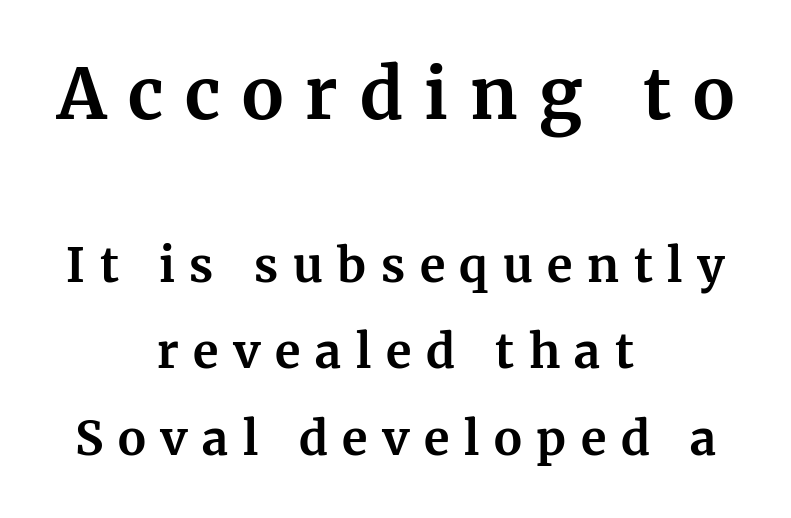
{"serif": "yes", "italic": "no", "bold": "yes", "weight": "bold", "width": "normal", "stroke_contrast": "medium", "x_height": "medium", "monospaced": "no", "underline": "no", "align": "center", "line_spacing_ratio": 1.84, "letter_spacing": "wide", "letter_spacing_em": 0.31, "larger_block": "first", "size_ratio": 1.49, "glyph_px": 70}
